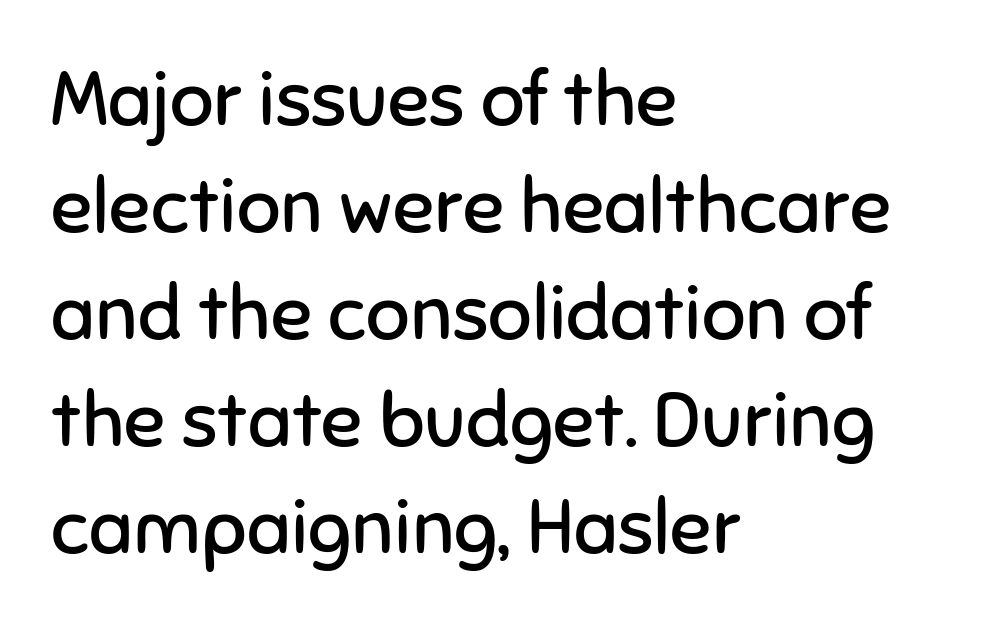
{"serif": "no", "italic": "no", "bold": "no", "weight": "regular", "width": "normal", "stroke_contrast": "low", "x_height": "medium", "monospaced": "no", "underline": "no", "align": "left", "line_spacing": "normal", "line_spacing_ratio": 1.39, "letter_spacing": "normal", "letter_spacing_em": 0.0, "glyph_px": 77}
